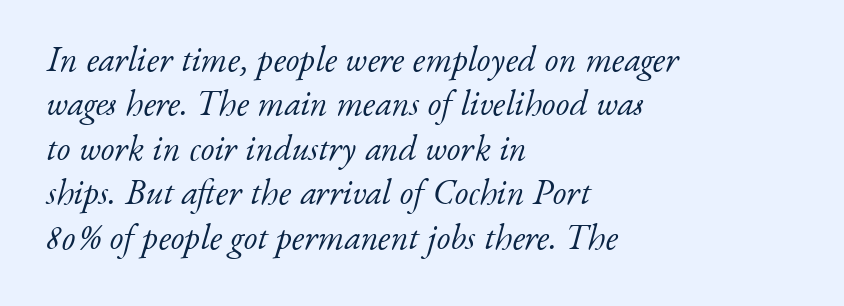
Q: Is the text bold? A: No.
Q: Is the text italic (slanted)? A: Yes, it leans right by about 17 degrees.
Q: Is the typeface a serif or a sans-serif typeface? A: Serif.
Q: Is the text underlined? A: No.
Q: How is the paragraph aligned? A: Left-aligned.
Q: Is the spacing between letters normal or unusually wide? A: Normal.
Q: Is the spacing between lines tight, normal or loose? A: Normal.
Q: Width (condensed, normal, or wide)? A: Normal.
Q: Stroke contrast? A: Low.
Q: x-height? A: Small.
Q: Monospaced? A: No.
